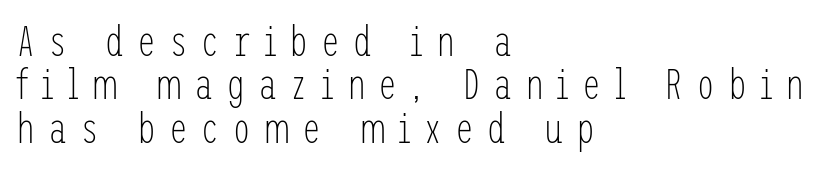
The image shows 43 px light, condensed sans-serif type, upright; set left-aligned, tight line spacing (1.01x), unusually wide letter spacing (+0.29 em), not underlined; low stroke contrast and a medium x-height.
